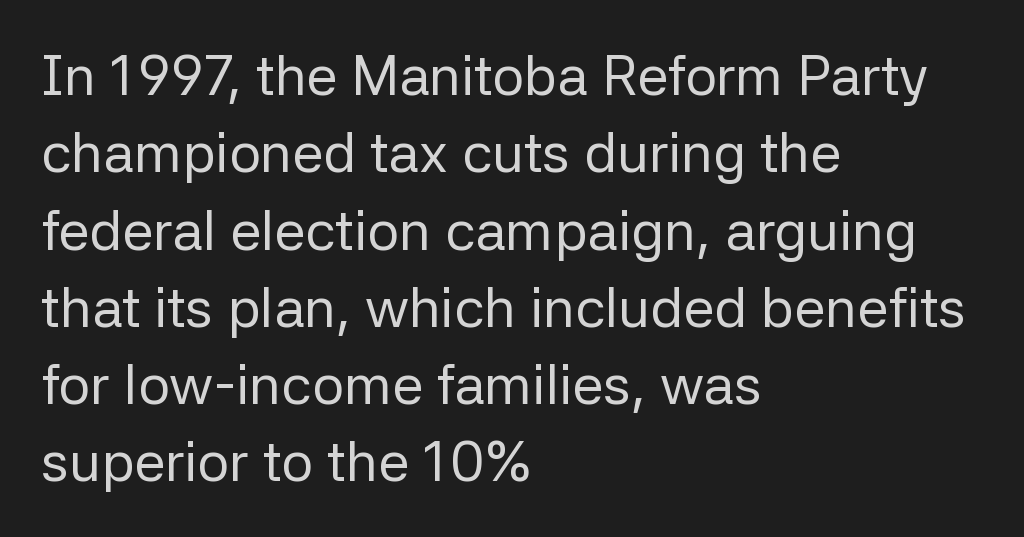
The image shows 56 px regular-weight sans-serif type, upright; set left-aligned, normal line spacing (1.38x), normal letter spacing, not underlined; low stroke contrast and a medium x-height.
